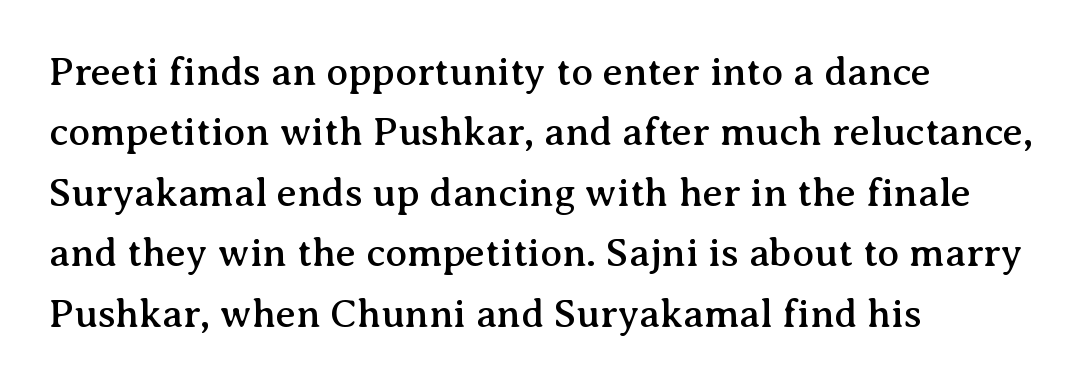
A normal amount of white space separates one row of letters from the next. These lines keep a tight, regular rhythm from letter to letter. The type sits square on the baseline with zero lean. A student would call this left alignment; a typographer would say flush left, rag right.
